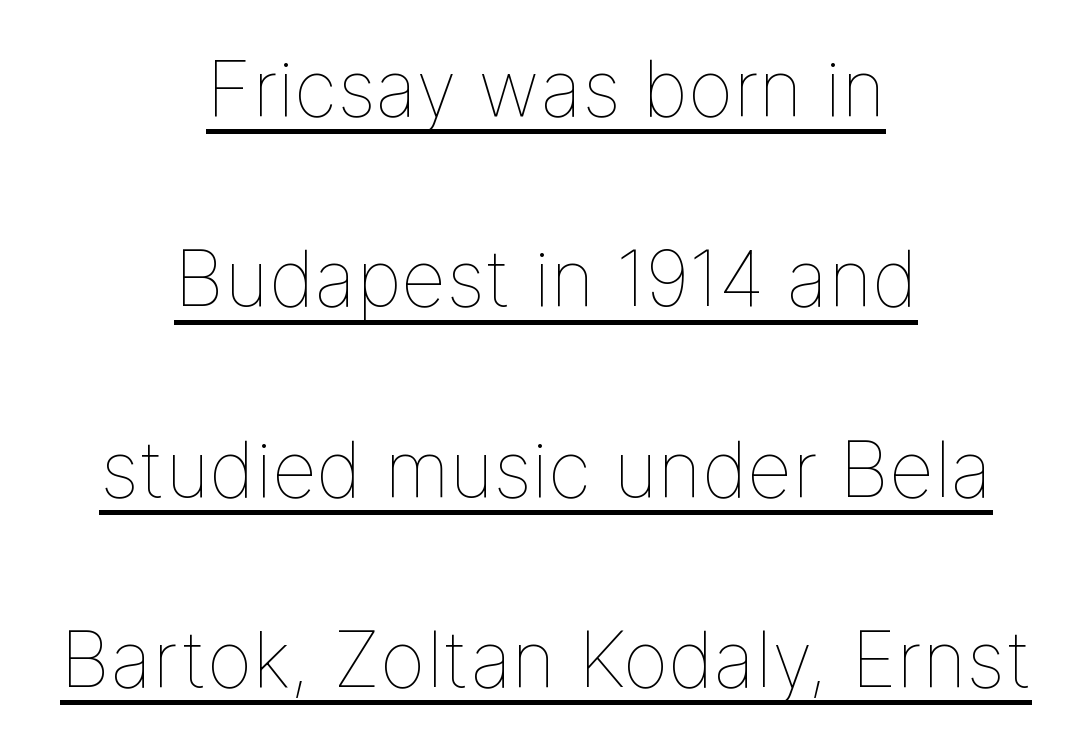
{"italic": "no", "bold": "no", "weight": "thin", "width": "normal", "stroke_contrast": "low", "x_height": "medium", "monospaced": "no", "underline": "yes", "align": "center", "line_spacing": "loose", "line_spacing_ratio": 2.44, "letter_spacing": "normal", "letter_spacing_em": 0.0, "glyph_px": 78}
